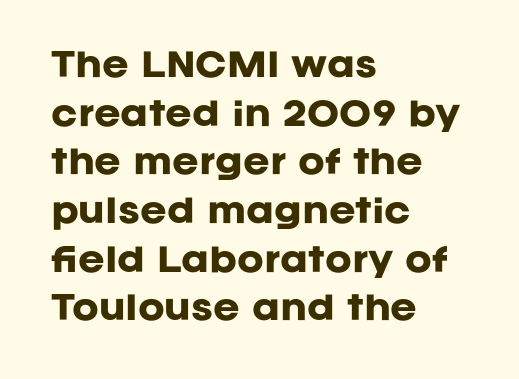
The image shows 32 px heavy sans-serif type, upright; set left-aligned, normal line spacing (1.52x), normal letter spacing, not underlined; low stroke contrast and a large x-height.
